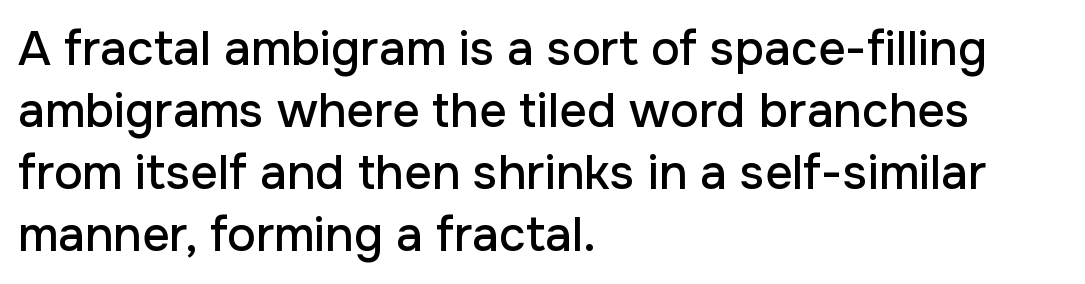
Q: Is the text italic (slanted)? A: No, it is upright.
Q: Is the typeface a serif or a sans-serif typeface? A: Sans-serif.
Q: Is the text underlined? A: No.
Q: How is the paragraph aligned? A: Left-aligned.
Q: Is the spacing between letters normal or unusually wide? A: Normal.
Q: Is the spacing between lines tight, normal or loose? A: Normal.
Q: Width (condensed, normal, or wide)? A: Normal.
Q: Stroke contrast? A: Low.
Q: x-height? A: Medium.
Q: Monospaced? A: No.
